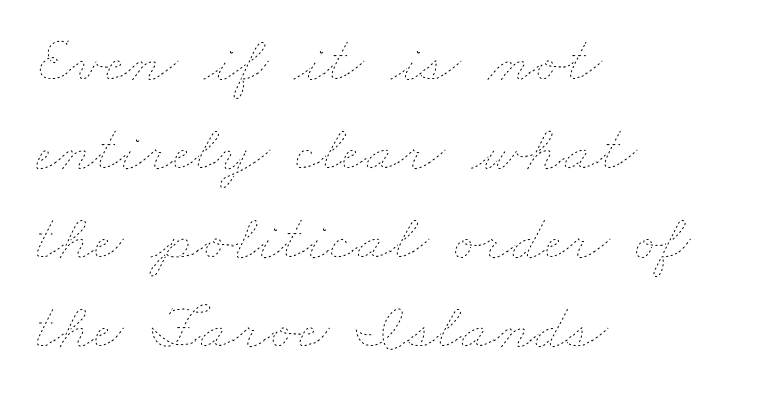
Q: Is the text bold? A: No.
Q: Is the text underlined? A: No.
Q: How is the paragraph aligned? A: Left-aligned.
Q: Is the spacing between letters normal or unusually wide? A: Normal.
Q: Is the spacing between lines tight, normal or loose? A: Normal.
Q: Width (condensed, normal, or wide)? A: Wide.
Q: Stroke contrast? A: Low.
Q: x-height? A: Small.
Q: Monospaced? A: No.
